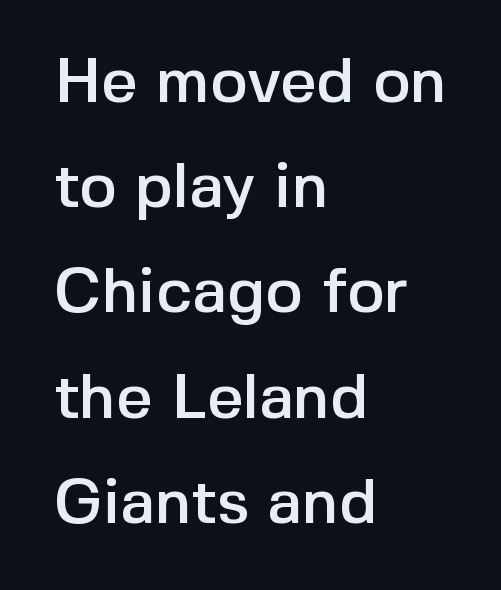
Q: Is the text italic (slanted)? A: No, it is upright.
Q: Is the typeface a serif or a sans-serif typeface? A: Sans-serif.
Q: Is the text underlined? A: No.
Q: How is the paragraph aligned? A: Left-aligned.
Q: Is the spacing between letters normal or unusually wide? A: Normal.
Q: Is the spacing between lines tight, normal or loose? A: Normal.
Q: Width (condensed, normal, or wide)? A: Normal.
Q: x-height? A: Medium.
Q: Monospaced? A: No.
